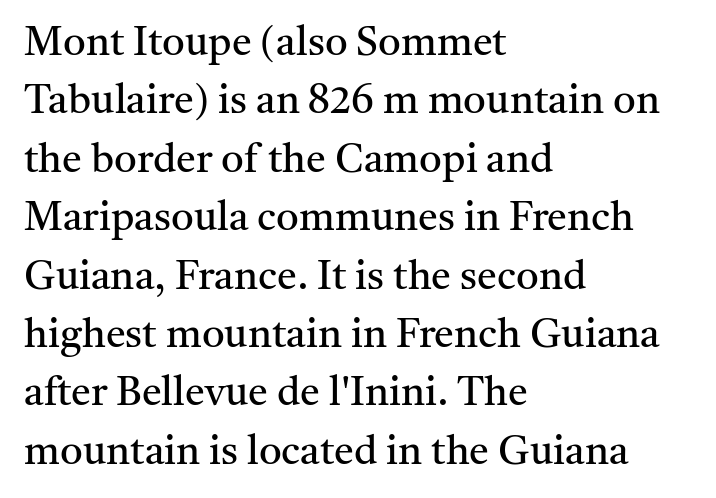
Q: Is the text bold? A: No.
Q: Is the text italic (slanted)? A: No, it is upright.
Q: Is the typeface a serif or a sans-serif typeface? A: Serif.
Q: Is the text underlined? A: No.
Q: How is the paragraph aligned? A: Left-aligned.
Q: Is the spacing between letters normal or unusually wide? A: Normal.
Q: Is the spacing between lines tight, normal or loose? A: Normal.
Q: Width (condensed, normal, or wide)? A: Normal.
Q: Stroke contrast? A: Medium.
Q: x-height? A: Medium.
Q: Monospaced? A: No.
